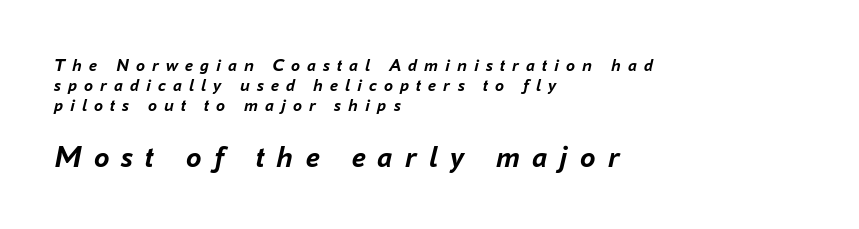
Q: Is the text bold? A: Yes.
Q: Is the text italic (slanted)? A: Yes, it leans right by about 16 degrees.
Q: Is the text underlined? A: No.
Q: How is the paragraph aligned? A: Left-aligned.
Q: Is the spacing between letters normal or unusually wide? A: Unusually wide.
Q: Is the spacing between lines tight, normal or loose? A: Tight.
Q: Which block of text is set in a larger size, the first (top) or the second (bottom)? A: The second (bottom) one.
Q: Width (condensed, normal, or wide)? A: Normal.
Q: Stroke contrast? A: Low.
Q: x-height? A: Medium.
Q: Monospaced? A: No.
